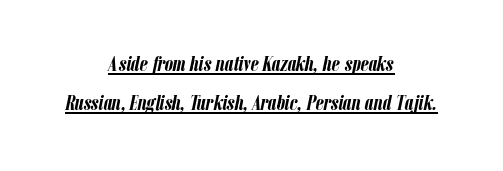
These characters rest on top of a visible drawn line. Every letter is thick-stroked: bold, no question. Yep, that's italic — everything's leaning. Tracking here is standard; glyphs follow each other at the usual distance.
